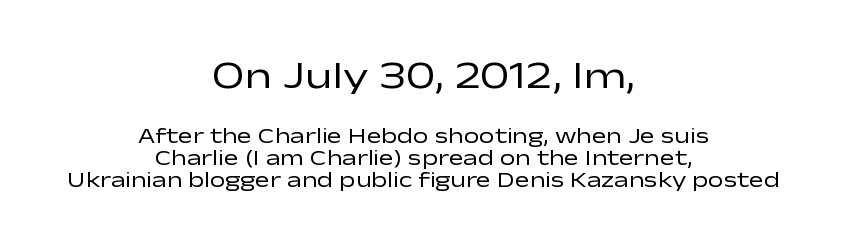
{"serif": "no", "italic": "no", "bold": "no", "weight": "regular", "width": "wide", "stroke_contrast": "low", "x_height": "medium", "monospaced": "no", "underline": "no", "align": "center", "line_spacing": "tight", "line_spacing_ratio": 1.01, "letter_spacing": "normal", "letter_spacing_em": 0.0, "larger_block": "first", "size_ratio": 1.77, "glyph_px": 39}
